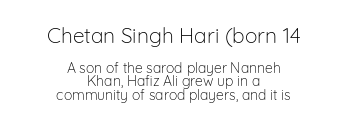
The image shows 21 px text type, upright; set centered, tight line spacing (0.96x), normal letter spacing, not underlined; the first (top) block is 1.5x larger.
